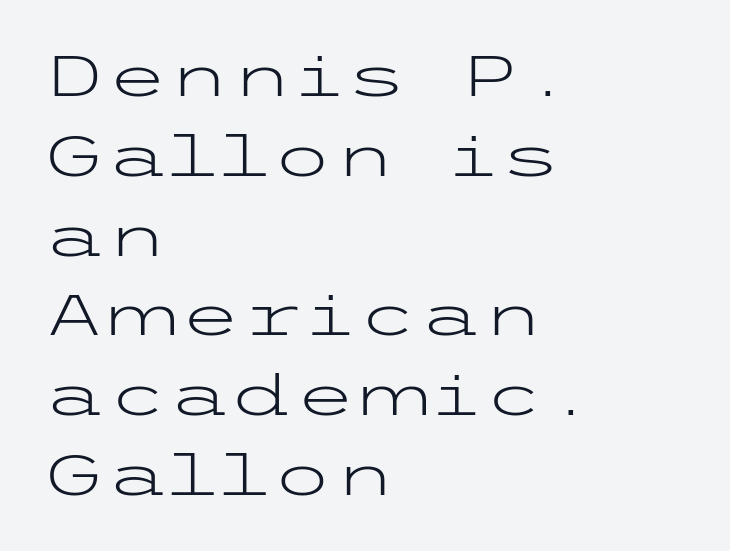
Nope, not italic — everything's standing straight. Teacher's note: observe the even left margin — that is flush-left alignment. The string is rendered with underlining switched off. This sample keeps an unexceptional amount of space between lines. The type family on display is of the sans-serif kind. Characters follow at the spacing the type designer built in.
